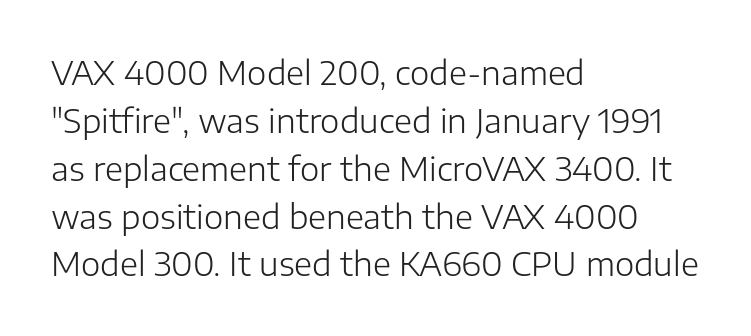
Q: Is the text bold? A: No.
Q: Is the text italic (slanted)? A: No, it is upright.
Q: Is the typeface a serif or a sans-serif typeface? A: Sans-serif.
Q: Is the text underlined? A: No.
Q: How is the paragraph aligned? A: Left-aligned.
Q: Is the spacing between letters normal or unusually wide? A: Normal.
Q: Is the spacing between lines tight, normal or loose? A: Normal.
Q: Width (condensed, normal, or wide)? A: Normal.
Q: Stroke contrast? A: Low.
Q: x-height? A: Medium.
Q: Monospaced? A: No.
